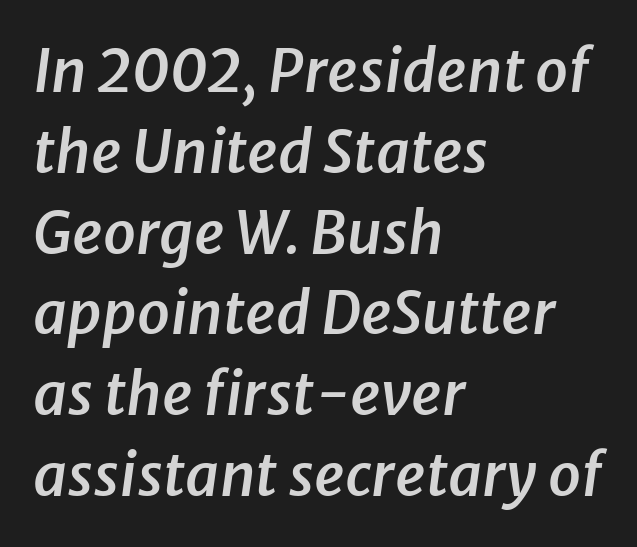
Q: Is the text bold? A: Semi-bold.
Q: Is the text italic (slanted)? A: Yes, it leans right by about 8 degrees.
Q: Is the text underlined? A: No.
Q: How is the paragraph aligned? A: Left-aligned.
Q: Is the spacing between letters normal or unusually wide? A: Normal.
Q: Is the spacing between lines tight, normal or loose? A: Normal.
Q: Width (condensed, normal, or wide)? A: Normal.
Q: Stroke contrast? A: Low.
Q: x-height? A: Medium.
Q: Monospaced? A: No.
